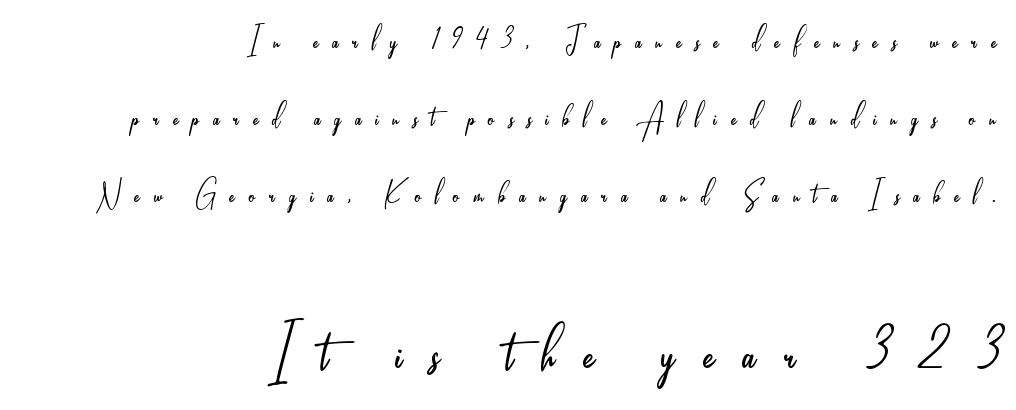
Q: Is the text bold? A: No.
Q: Is the text italic (slanted)? A: Yes.
Q: Is the typeface a serif or a sans-serif typeface? A: Sans-serif.
Q: Is the text underlined? A: No.
Q: How is the paragraph aligned? A: Right-aligned.
Q: Is the spacing between letters normal or unusually wide? A: Unusually wide.
Q: Is the spacing between lines tight, normal or loose? A: Loose.
Q: Which block of text is set in a larger size, the first (top) or the second (bottom)? A: The second (bottom) one.
Q: Width (condensed, normal, or wide)? A: Condensed.
Q: Stroke contrast? A: Low.
Q: x-height? A: Small.
Q: Monospaced? A: No.
